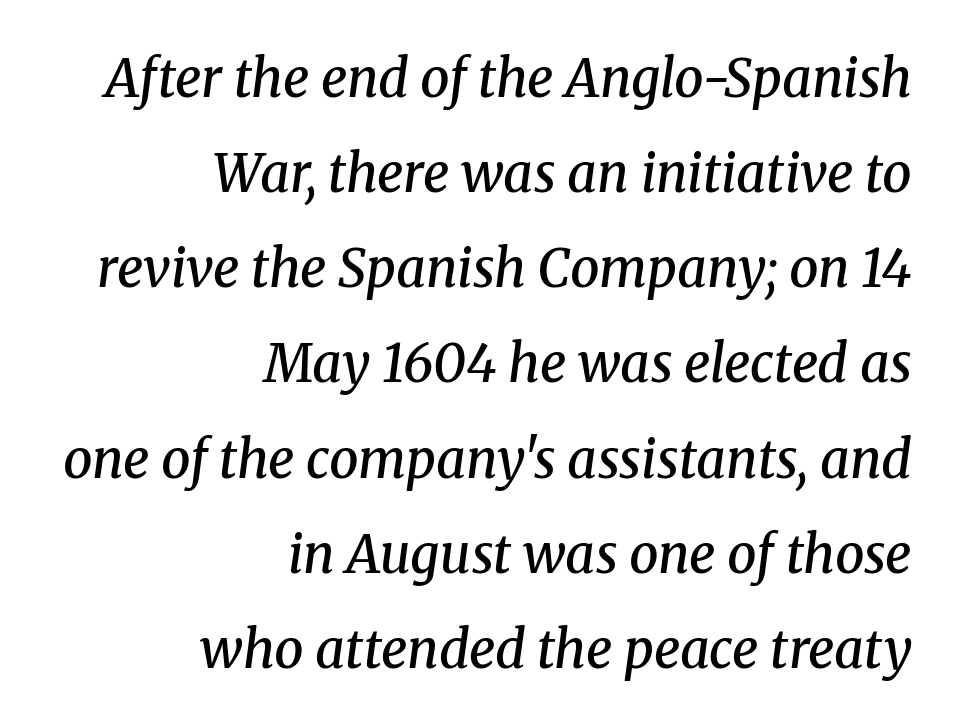
Proportional: the letters do not fall into vertical columns. The foot of each line stays bare and open. Characters are canted at an angle relative to the baseline's perpendicular. The designer went with a serif here, giving each stem small feet. Each line ends at the same right margin while the left side varies.
